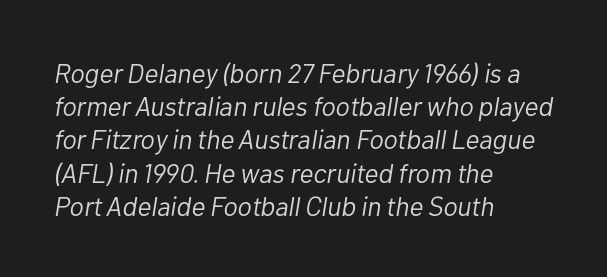
Left-aligned paragraph, ragged on the right. Inter-character spacing is left at the font's built-in metrics. No chunkiness to these letters — they're not bold. The whole block is typeset with a tilt.
